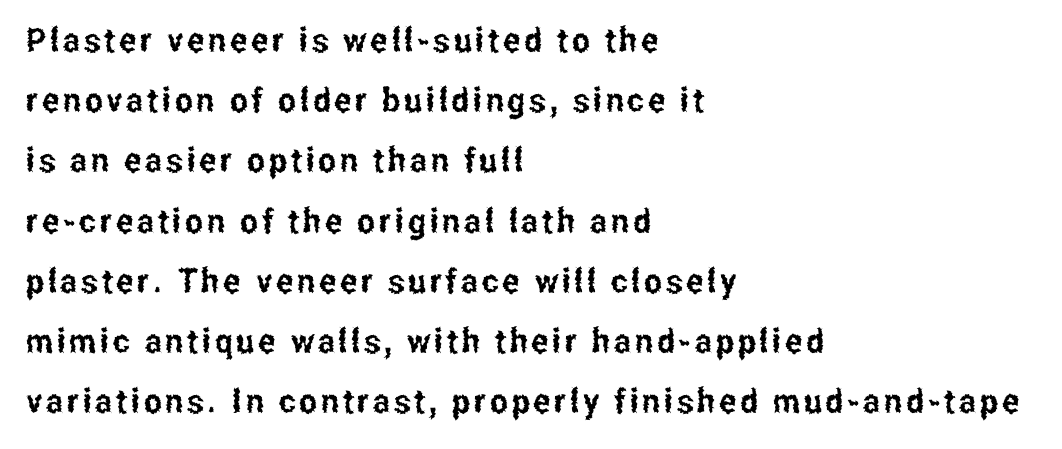
{"serif": "no", "italic": "no", "width": "condensed", "stroke_contrast": "low", "x_height": "medium", "monospaced": "no", "underline": "no", "align": "left", "line_spacing_ratio": 1.77, "glyph_px": 34}
